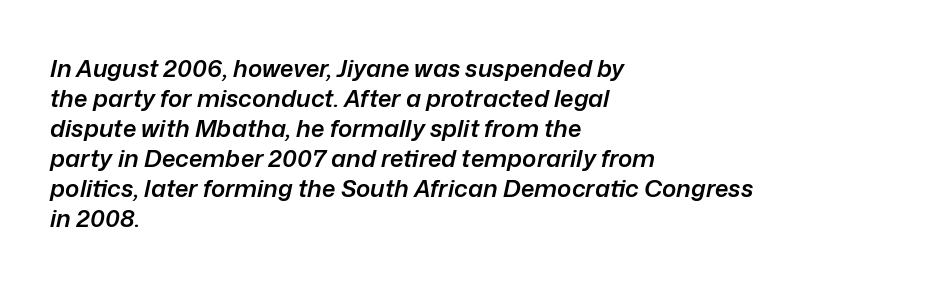
{"italic": "yes", "lean": "right", "slant_degrees": 12, "bold": "semi", "underline": "no", "align": "left", "line_spacing": "normal", "line_spacing_ratio": 1.25, "letter_spacing": "normal", "letter_spacing_em": 0.0, "glyph_px": 24}
